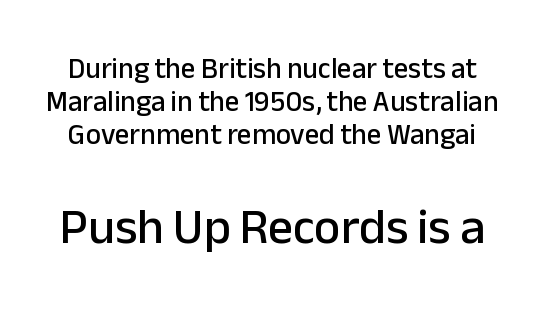
Q: Is the text italic (slanted)? A: No, it is upright.
Q: Is the typeface a serif or a sans-serif typeface? A: Sans-serif.
Q: Is the text underlined? A: No.
Q: Is the spacing between letters normal or unusually wide? A: Normal.
Q: Is the spacing between lines tight, normal or loose? A: Tight.
Q: Which block of text is set in a larger size, the first (top) or the second (bottom)? A: The second (bottom) one.
Q: Width (condensed, normal, or wide)? A: Normal.
Q: Stroke contrast? A: Low.
Q: x-height? A: Medium.
Q: Monospaced? A: No.
